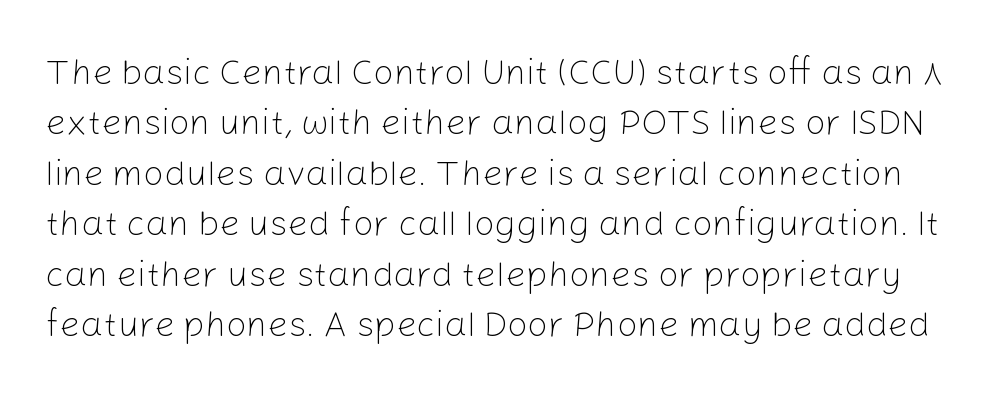
{"serif": "no", "italic": "no", "bold": "no", "weight": "light", "width": "normal", "stroke_contrast": "low", "x_height": "medium", "monospaced": "no", "underline": "no", "line_spacing": "normal", "line_spacing_ratio": 1.4, "letter_spacing": "normal", "letter_spacing_em": 0.0, "glyph_px": 36}
